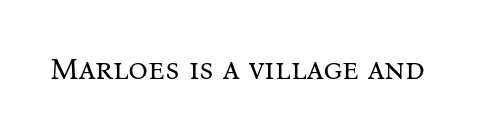
Q: Is the text bold? A: No.
Q: Is the text italic (slanted)? A: No, it is upright.
Q: Is the typeface a serif or a sans-serif typeface? A: Serif.
Q: Is the text underlined? A: No.
Q: Is the spacing between letters normal or unusually wide? A: Normal.
Q: Width (condensed, normal, or wide)? A: Normal.
Q: Stroke contrast? A: Medium.
Q: x-height? A: Medium.
Q: Monospaced? A: No.
